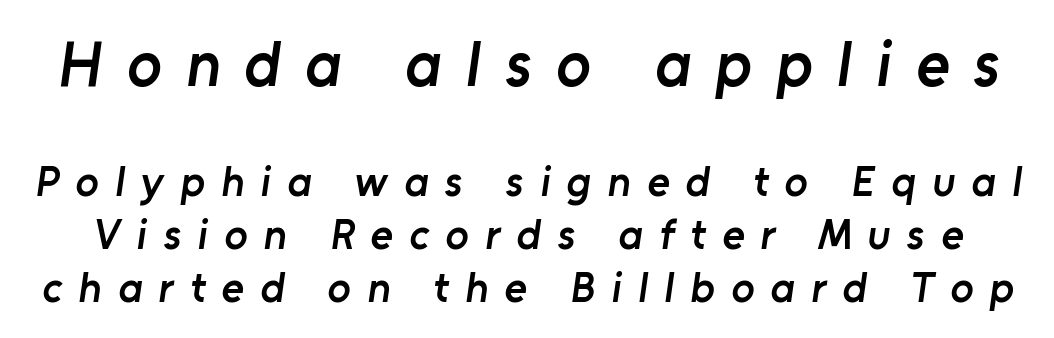
Q: Is the text bold? A: Semi-bold.
Q: Is the typeface a serif or a sans-serif typeface? A: Sans-serif.
Q: Is the text underlined? A: No.
Q: Is the spacing between letters normal or unusually wide? A: Unusually wide.
Q: Which block of text is set in a larger size, the first (top) or the second (bottom)? A: The first (top) one.
Q: Width (condensed, normal, or wide)? A: Normal.
Q: Stroke contrast? A: Low.
Q: x-height? A: Medium.
Q: Monospaced? A: No.
